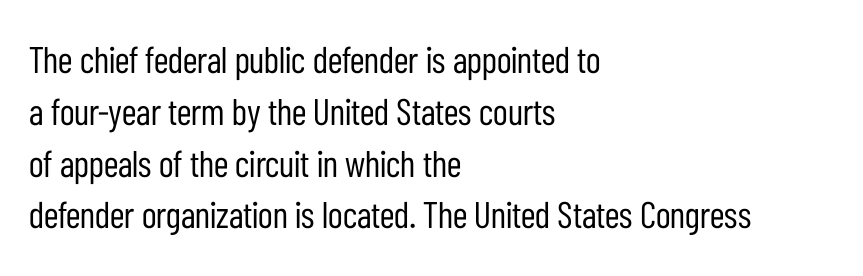
{"serif": "no", "italic": "no", "bold": "no", "weight": "regular", "width": "condensed", "stroke_contrast": "low", "x_height": "medium", "monospaced": "no", "underline": "no", "align": "left", "line_spacing": "normal", "line_spacing_ratio": 1.4, "letter_spacing": "normal", "letter_spacing_em": 0.0, "glyph_px": 37}
